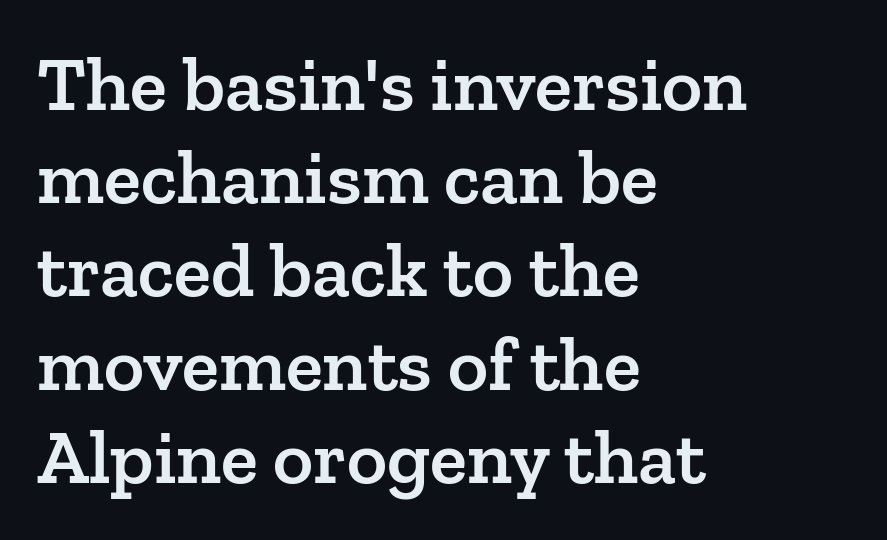
{"serif": "yes", "italic": "no", "bold": "semi", "weight": "semibold", "width": "normal", "stroke_contrast": "low", "x_height": "medium", "monospaced": "no", "underline": "no", "align": "left", "line_spacing_ratio": 1.21, "letter_spacing": "normal", "letter_spacing_em": 0.0, "glyph_px": 77}
